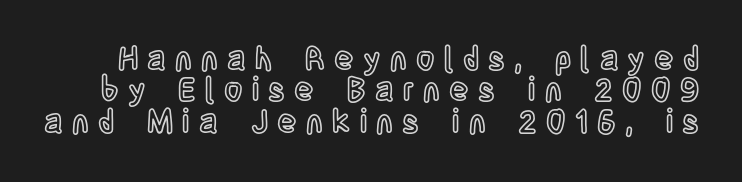
The image shows 32 px condensed type, upright; set tight line spacing (0.98x), unusually wide letter spacing (+0.29 em), not underlined; a large x-height.
